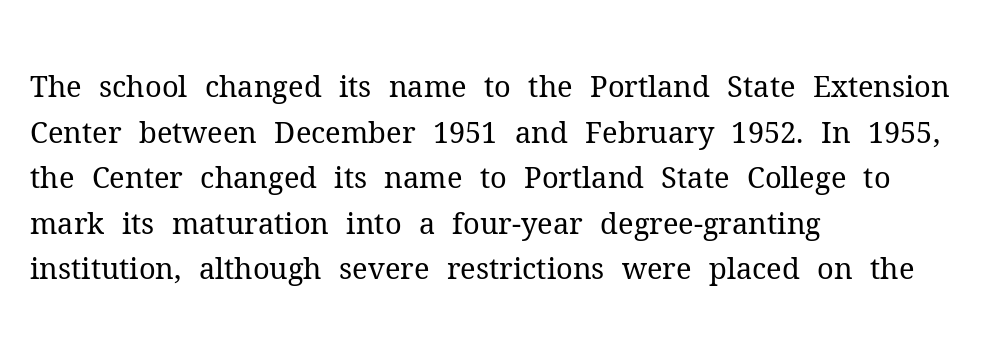
{"serif": "yes", "italic": "no", "bold": "no", "weight": "regular", "width": "normal", "stroke_contrast": "medium", "x_height": "medium", "monospaced": "no", "underline": "no", "align": "left", "line_spacing": "normal", "line_spacing_ratio": 1.57, "letter_spacing": "normal", "letter_spacing_em": 0.0, "glyph_px": 29}
